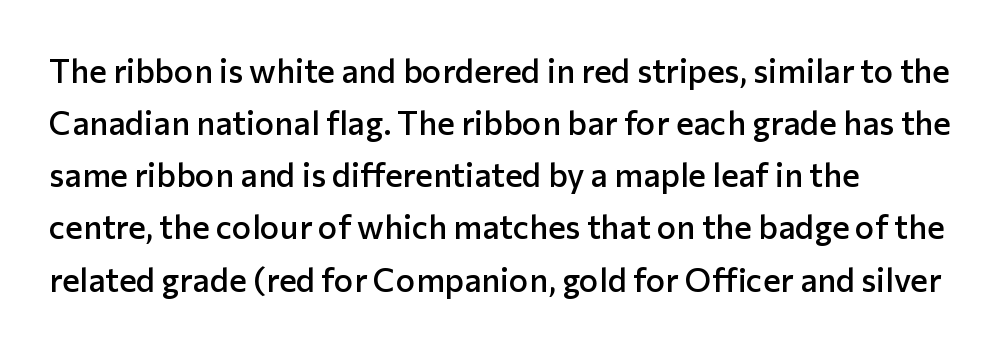
Q: Is the text bold? A: Semi-bold.
Q: Is the text italic (slanted)? A: No, it is upright.
Q: Is the typeface a serif or a sans-serif typeface? A: Sans-serif.
Q: Is the text underlined? A: No.
Q: How is the paragraph aligned? A: Left-aligned.
Q: Is the spacing between letters normal or unusually wide? A: Normal.
Q: Is the spacing between lines tight, normal or loose? A: Normal.
Q: Width (condensed, normal, or wide)? A: Normal.
Q: Stroke contrast? A: Low.
Q: x-height? A: Medium.
Q: Monospaced? A: No.
